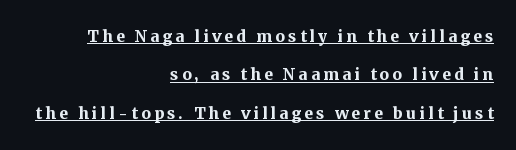
The font is running at its bold setting. These lines were composed using upright roman letters. Casual observation: everything's shoved over to the right. A baseline rule has been typeset under these characters.
